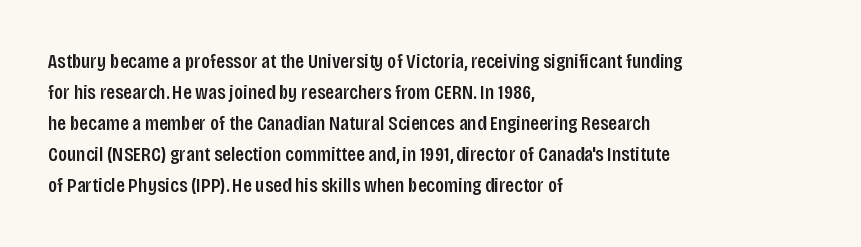
Q: Is the text italic (slanted)? A: No, it is upright.
Q: Is the text underlined? A: No.
Q: How is the paragraph aligned? A: Left-aligned.
Q: Is the spacing between letters normal or unusually wide? A: Normal.
Q: Is the spacing between lines tight, normal or loose? A: Normal.
